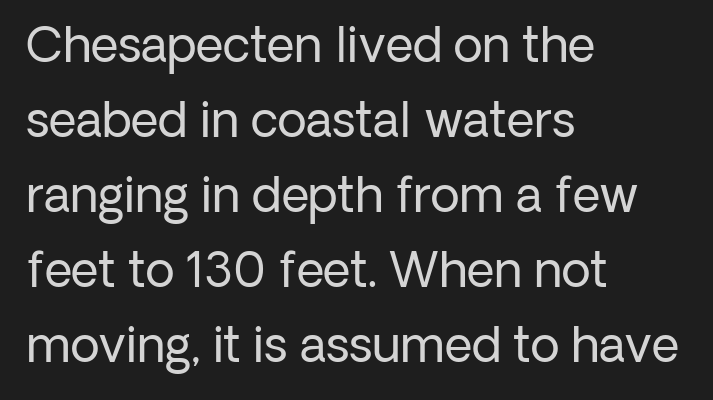
Q: Is the text bold? A: No.
Q: Is the text italic (slanted)? A: No, it is upright.
Q: Is the typeface a serif or a sans-serif typeface? A: Sans-serif.
Q: Is the text underlined? A: No.
Q: How is the paragraph aligned? A: Left-aligned.
Q: Is the spacing between letters normal or unusually wide? A: Normal.
Q: Is the spacing between lines tight, normal or loose? A: Normal.
Q: Width (condensed, normal, or wide)? A: Normal.
Q: Stroke contrast? A: Low.
Q: x-height? A: Medium.
Q: Monospaced? A: No.
